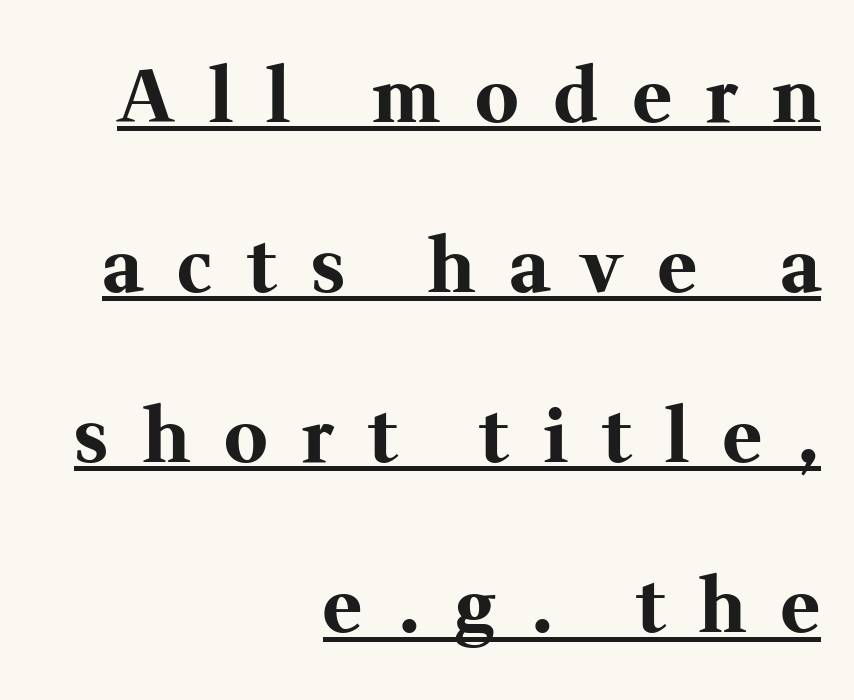
{"serif": "yes", "italic": "no", "bold": "yes", "weight": "bold", "width": "normal", "stroke_contrast": "medium", "x_height": "medium", "monospaced": "no", "underline": "yes", "align": "right", "line_spacing": "loose", "line_spacing_ratio": 2.33, "letter_spacing": "wide", "letter_spacing_em": 0.48, "glyph_px": 73}
